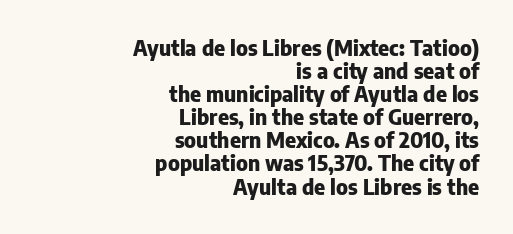
The image shows 21 px bold type, upright; set right-aligned, tight line spacing (1.1x), normal letter spacing, not underlined.
